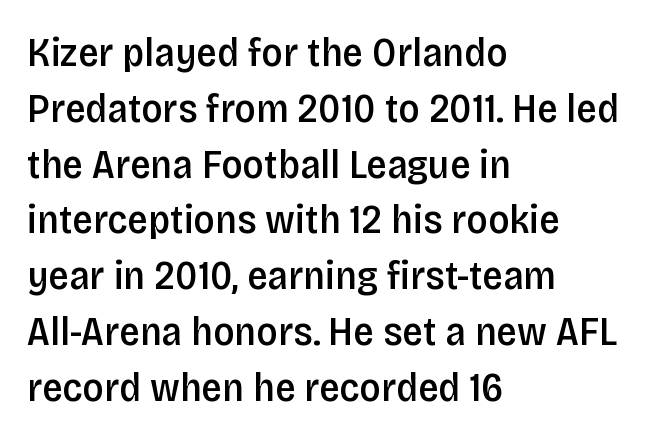
{"serif": "no", "italic": "no", "bold": "semi", "weight": "semibold", "width": "condensed", "stroke_contrast": "low", "x_height": "large", "monospaced": "no", "underline": "no", "align": "left", "line_spacing": "normal", "line_spacing_ratio": 1.36, "letter_spacing": "normal", "letter_spacing_em": 0.0, "glyph_px": 41}
